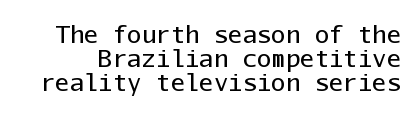
Q: Is the text bold? A: No.
Q: Is the text italic (slanted)? A: No, it is upright.
Q: Is the text underlined? A: No.
Q: Is the spacing between letters normal or unusually wide? A: Normal.
Q: Is the spacing between lines tight, normal or loose? A: Tight.
